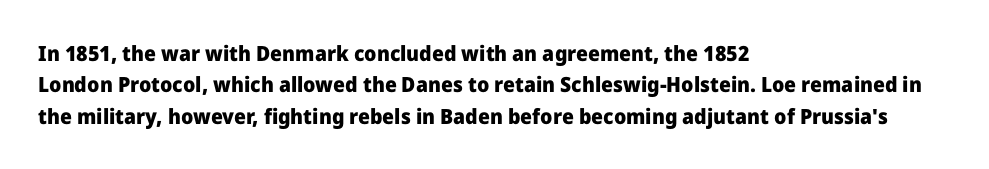
Q: Is the text bold? A: Yes.
Q: Is the text italic (slanted)? A: No, it is upright.
Q: Is the text underlined? A: No.
Q: How is the paragraph aligned? A: Left-aligned.
Q: Is the spacing between letters normal or unusually wide? A: Normal.
Q: Is the spacing between lines tight, normal or loose? A: Normal.
